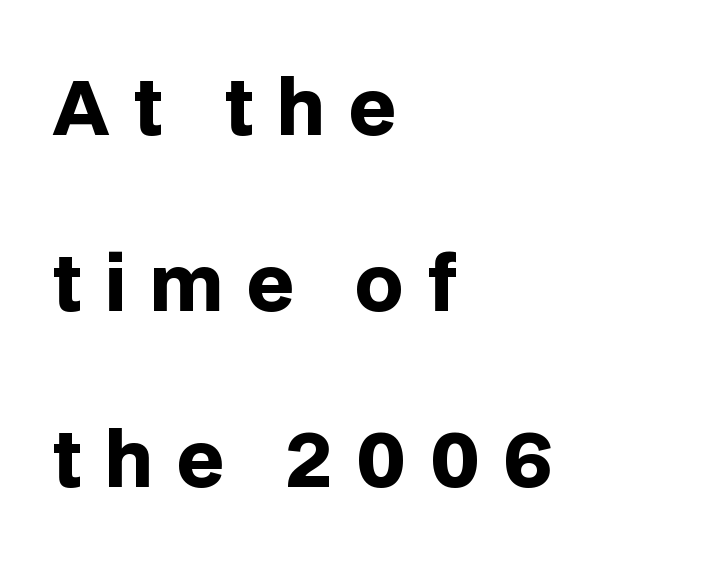
I'd describe the lettering as bold — thick and assertive. Spacing between characters has been opened up far beyond the box default. In terms of leading, this rendering errs on the spacious side. The paragraph has a hard left edge and a soft right edge.
